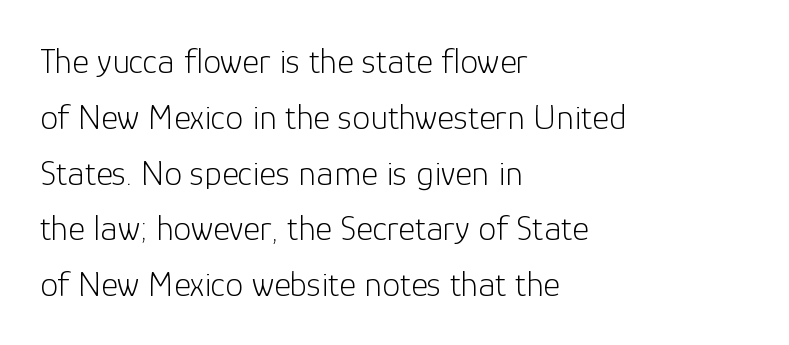
Q: Is the text bold? A: No.
Q: Is the text italic (slanted)? A: No, it is upright.
Q: Is the typeface a serif or a sans-serif typeface? A: Sans-serif.
Q: Is the text underlined? A: No.
Q: How is the paragraph aligned? A: Left-aligned.
Q: Is the spacing between letters normal or unusually wide? A: Normal.
Q: Is the spacing between lines tight, normal or loose? A: Normal.
Q: Width (condensed, normal, or wide)? A: Normal.
Q: Stroke contrast? A: Low.
Q: x-height? A: Medium.
Q: Monospaced? A: No.
